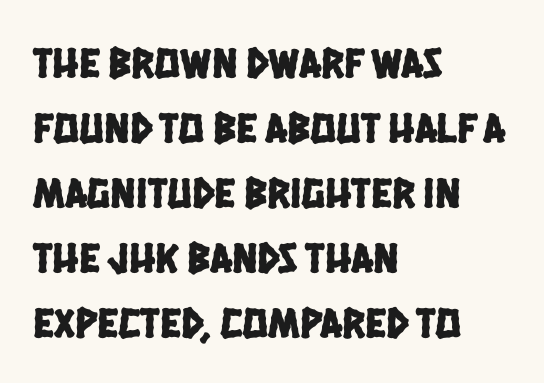
Between one letter and the next there's only the usual sliver of space. The gap between lines stays unmarked. These lines are rendered in a variable-pitch font. Where is the straight margin? On the left.
